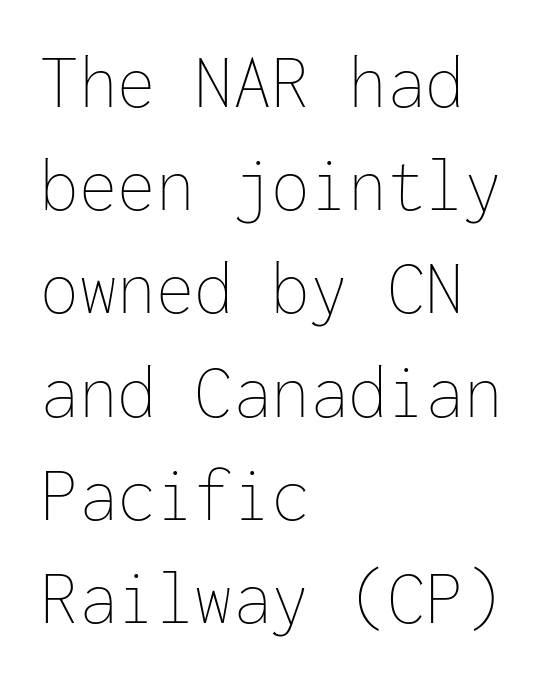
The image shows 77 px thin type, upright, monospaced; set left-aligned, normal line spacing (1.34x), normal letter spacing, not underlined; low stroke contrast and a medium x-height.
